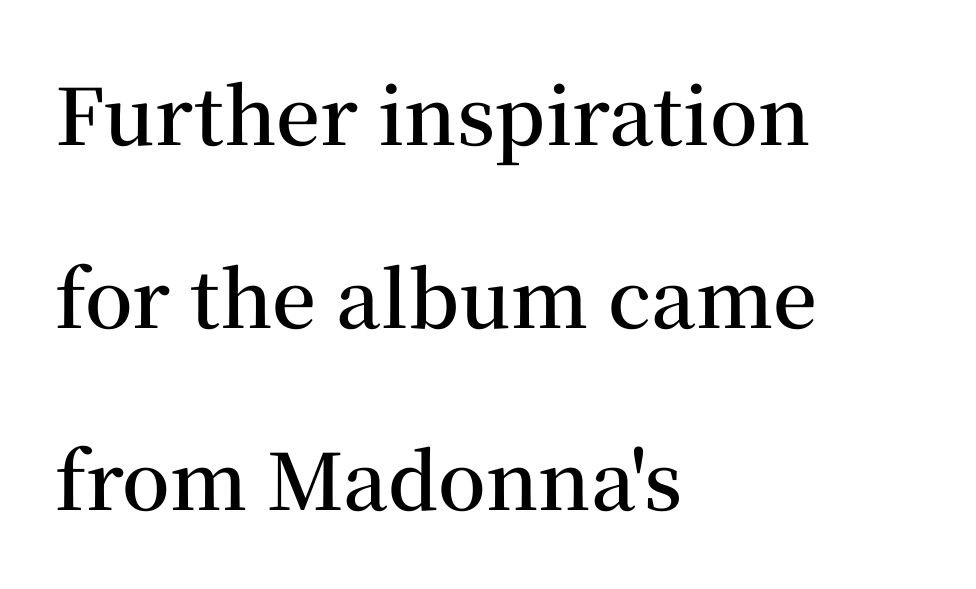
The image shows 78 px semibold serif type, upright; set left-aligned, loose line spacing (2.34x), normal letter spacing, not underlined; medium stroke contrast and a medium x-height.
